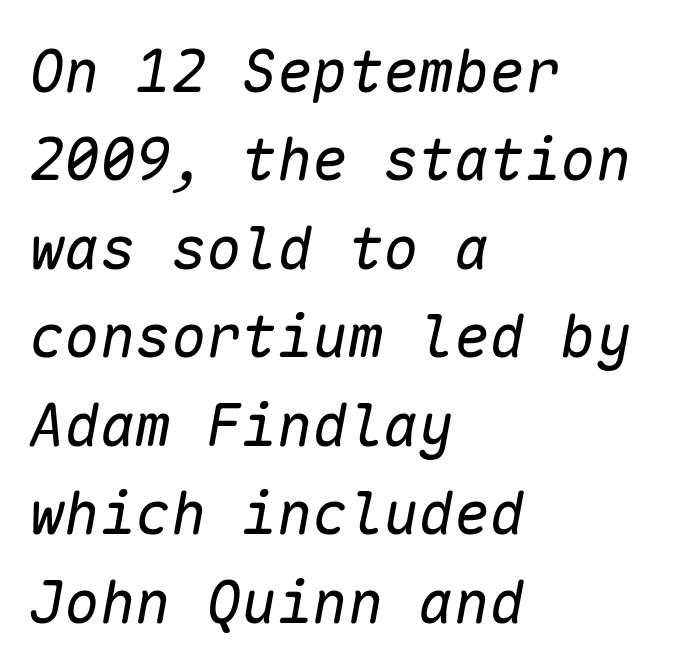
Q: Is the text bold? A: No.
Q: Is the text italic (slanted)? A: Yes, it leans right by about 10 degrees.
Q: Is the text underlined? A: No.
Q: How is the paragraph aligned? A: Left-aligned.
Q: Is the spacing between letters normal or unusually wide? A: Normal.
Q: Is the spacing between lines tight, normal or loose? A: Normal.
Q: Width (condensed, normal, or wide)? A: Normal.
Q: Stroke contrast? A: Low.
Q: x-height? A: Medium.
Q: Monospaced? A: Yes.
